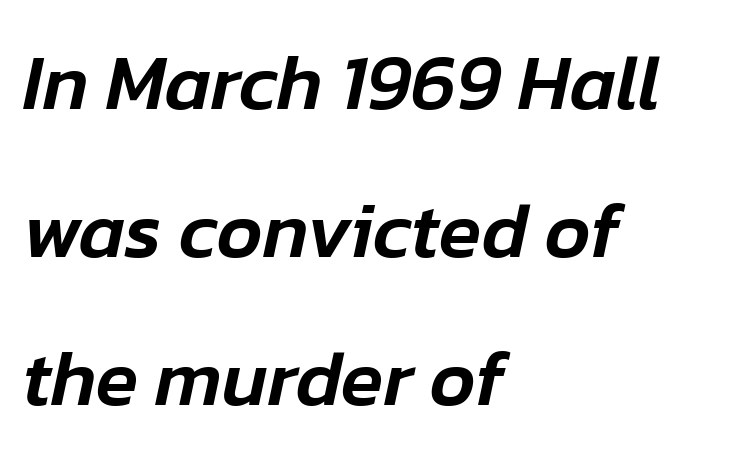
Q: Is the text italic (slanted)? A: Yes, it leans right by about 12 degrees.
Q: Is the text underlined? A: No.
Q: How is the paragraph aligned? A: Left-aligned.
Q: Is the spacing between letters normal or unusually wide? A: Normal.
Q: Is the spacing between lines tight, normal or loose? A: Loose.
Q: Width (condensed, normal, or wide)? A: Normal.
Q: Stroke contrast? A: Low.
Q: x-height? A: Medium.
Q: Monospaced? A: No.
